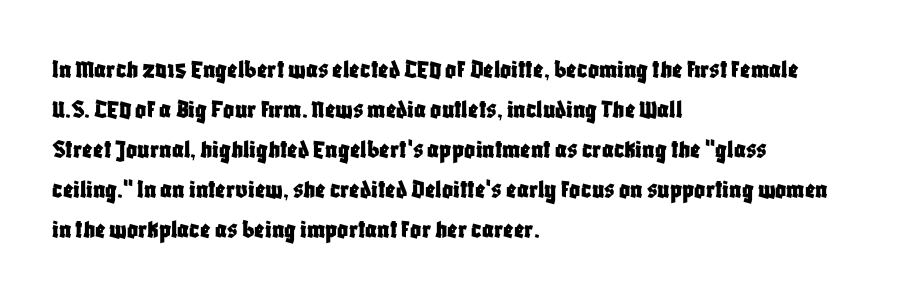
{"italic": "no", "underline": "no", "align": "left", "line_spacing": "normal", "line_spacing_ratio": 1.48, "letter_spacing": "normal", "letter_spacing_em": 0.0, "glyph_px": 27}
